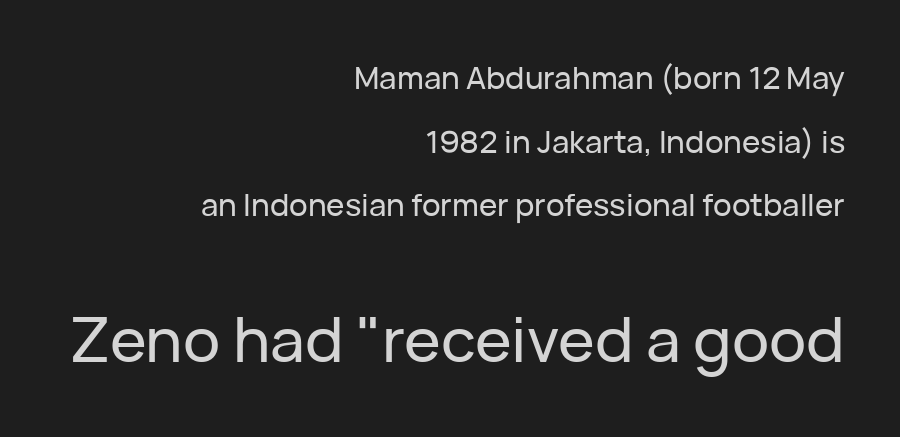
Q: Is the text italic (slanted)? A: No, it is upright.
Q: Is the typeface a serif or a sans-serif typeface? A: Sans-serif.
Q: Is the text underlined? A: No.
Q: How is the paragraph aligned? A: Right-aligned.
Q: Is the spacing between letters normal or unusually wide? A: Normal.
Q: Is the spacing between lines tight, normal or loose? A: Loose.
Q: Which block of text is set in a larger size, the first (top) or the second (bottom)? A: The second (bottom) one.
Q: Width (condensed, normal, or wide)? A: Normal.
Q: Stroke contrast? A: Low.
Q: x-height? A: Medium.
Q: Monospaced? A: No.
